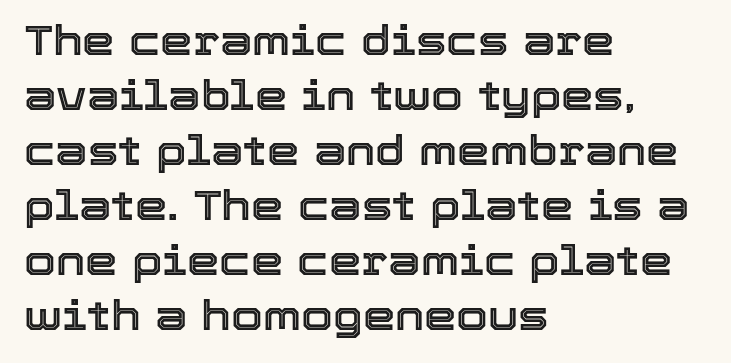
Regarding leading, the lines here are spaced in the standard way. The tracking reads as untouched default to a designer's eye. The typesetter chose a ragged-right arrangement here. This is the regular roman posture of the typeface.
